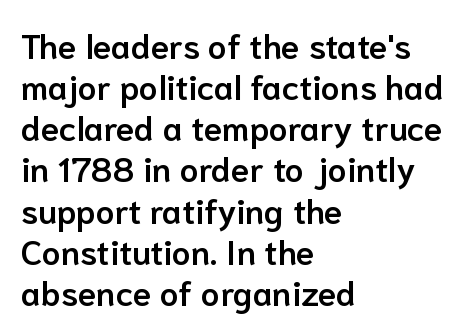
Serif or sans? Sans — the stroke terminals are bare. A clean baseline with only descenders dipping below it. These lines are rendered in a variable-pitch font. Words appear dense and cohesive because spacing is normal.
